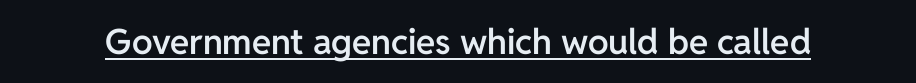
{"serif": "no", "italic": "no", "bold": "semi", "weight": "semibold", "width": "normal", "stroke_contrast": "low", "x_height": "medium", "monospaced": "no", "underline": "yes", "letter_spacing": "normal", "letter_spacing_em": 0.0, "glyph_px": 35}
